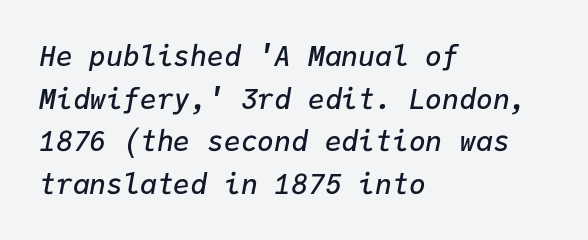
{"italic": "yes", "lean": "right", "slant_degrees": 9, "bold": "semi", "weight": "semibold", "width": "normal", "stroke_contrast": "low", "x_height": "medium", "monospaced": "yes", "underline": "no", "align": "left", "line_spacing": "normal", "line_spacing_ratio": 1.52, "letter_spacing": "normal", "letter_spacing_em": 0.0, "glyph_px": 28}
